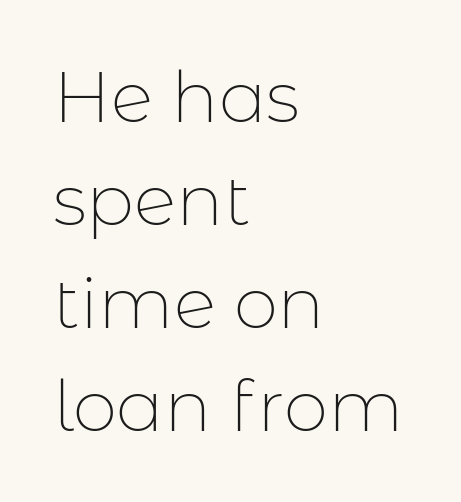
Vertically, the passage feels balanced, rows spaced as you'd expect. The text was rendered using a sans face with plain stroke endings. Style check: upright. This is not heavy type; no bold has been used. The specimen omits any rule beneath the text block's lines. Left-aligned paragraph, ragged on the right.
